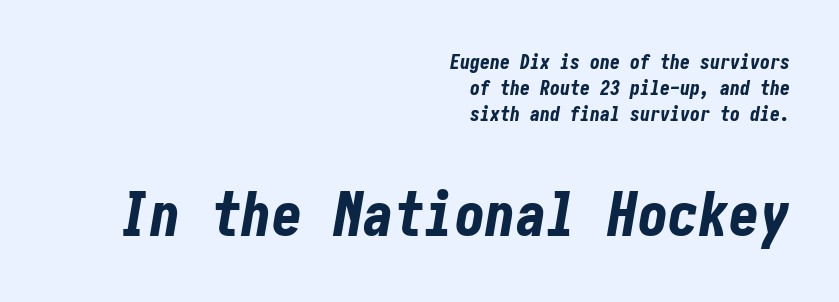
{"italic": "yes", "lean": "right", "slant_degrees": 10, "bold": "yes", "weight": "bold", "width": "condensed", "stroke_contrast": "low", "x_height": "medium", "underline": "no", "align": "right", "line_spacing": "normal", "line_spacing_ratio": 1.3, "letter_spacing": "normal", "letter_spacing_em": 0.0, "larger_block": "second", "size_ratio": 3.05, "glyph_px": 61}
